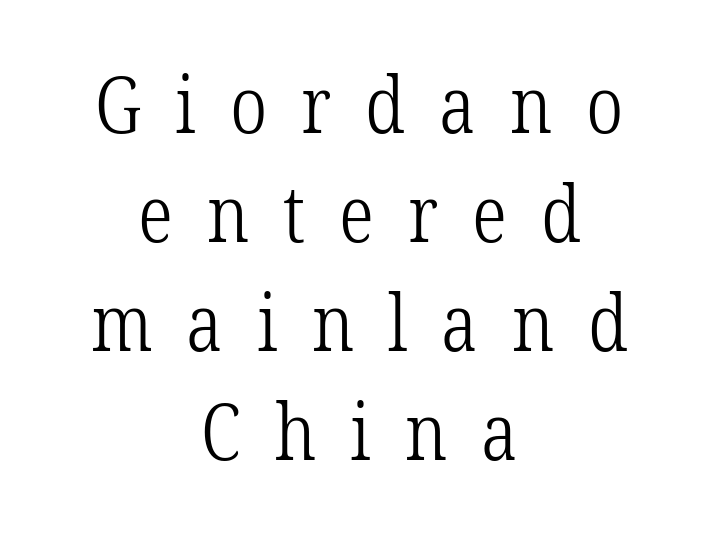
Font category for this specimen: serif. Which margin do the lines hug? Neither — every line sits in the middle. No letter is thick-stroked: the sample isn't bold. You could not count columns in this text — the font is proportionally spaced. Leading matches the norm, producing a regular column.
